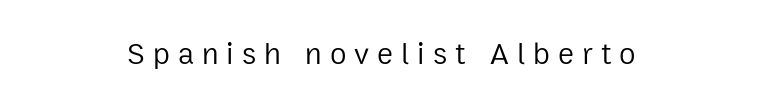
Q: Is the text bold? A: No.
Q: Is the text italic (slanted)? A: No, it is upright.
Q: Is the typeface a serif or a sans-serif typeface? A: Sans-serif.
Q: Is the text underlined? A: No.
Q: How is the paragraph aligned? A: Centered.
Q: Is the spacing between letters normal or unusually wide? A: Unusually wide.
Q: Width (condensed, normal, or wide)? A: Normal.
Q: Stroke contrast? A: Low.
Q: x-height? A: Medium.
Q: Monospaced? A: No.
